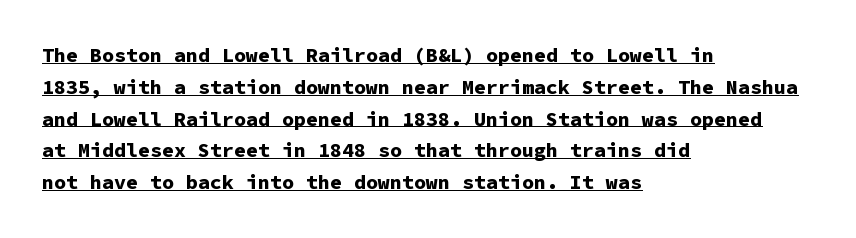
Q: Is the text bold? A: Yes.
Q: Is the text italic (slanted)? A: No, it is upright.
Q: Is the text underlined? A: Yes.
Q: How is the paragraph aligned? A: Left-aligned.
Q: Is the spacing between letters normal or unusually wide? A: Normal.
Q: Is the spacing between lines tight, normal or loose? A: Normal.
